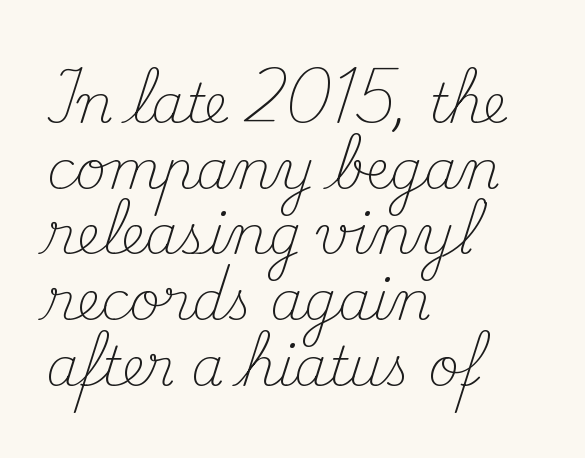
The glyphs in this specimen are seriffed. Stroke thickness stays within the range of a standard reading face or lighter. Characters follow at the spacing the type designer built in. The passage shown is typed in a proportional face where columns would drift.
